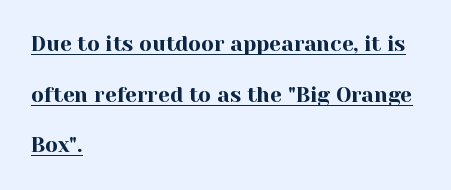
{"italic": "no", "underline": "yes", "align": "left", "line_spacing": "loose", "line_spacing_ratio": 2.41, "letter_spacing": "normal", "letter_spacing_em": 0.0, "glyph_px": 21}
